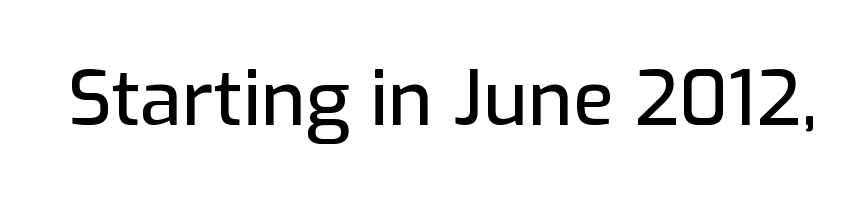
Q: Is the text italic (slanted)? A: No, it is upright.
Q: Is the typeface a serif or a sans-serif typeface? A: Sans-serif.
Q: Is the text underlined? A: No.
Q: Is the spacing between letters normal or unusually wide? A: Normal.
Q: Width (condensed, normal, or wide)? A: Normal.
Q: Stroke contrast? A: Low.
Q: x-height? A: Medium.
Q: Monospaced? A: No.
